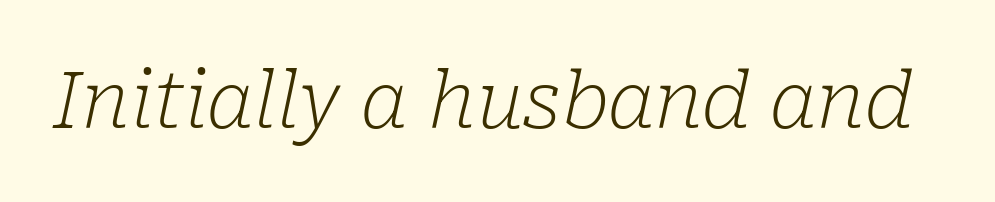
{"serif": "yes", "italic": "yes", "lean": "right", "slant_degrees": 10, "bold": "no", "weight": "light", "width": "normal", "stroke_contrast": "low", "x_height": "medium", "monospaced": "no", "underline": "no", "letter_spacing": "normal", "letter_spacing_em": 0.0, "glyph_px": 79}
